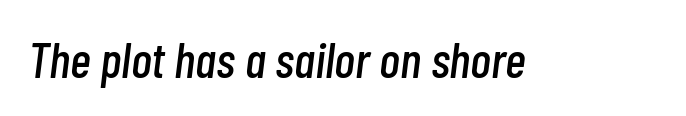
{"italic": "yes", "lean": "right", "slant_degrees": 7, "width": "condensed", "stroke_contrast": "low", "x_height": "medium", "monospaced": "no", "underline": "no", "letter_spacing": "normal", "letter_spacing_em": 0.0, "glyph_px": 50}
